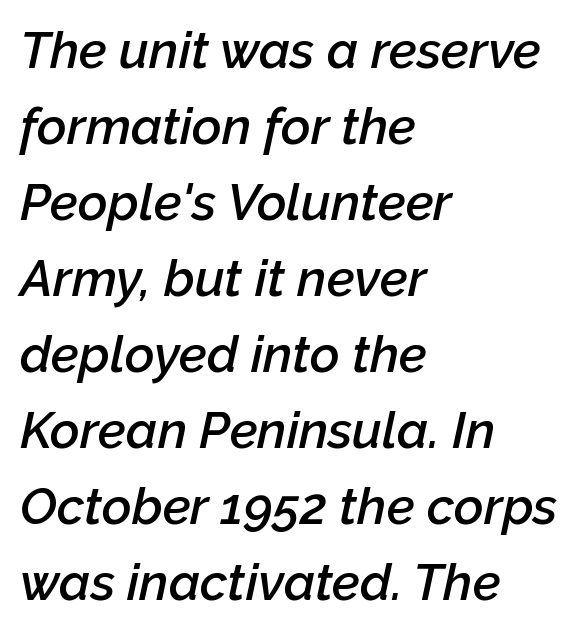
{"italic": "yes", "lean": "right", "slant_degrees": 12, "bold": "semi", "weight": "semibold", "width": "normal", "stroke_contrast": "low", "x_height": "medium", "monospaced": "no", "underline": "no", "align": "left", "line_spacing": "normal", "line_spacing_ratio": 1.49, "letter_spacing": "normal", "letter_spacing_em": 0.0, "glyph_px": 51}
